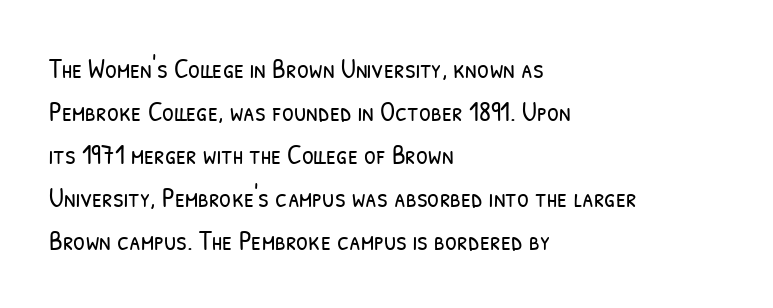
The strokes carry an ordinary text weight at most. Lines of text with bare space underneath. Summary of vertical rhythm: regular, with standard interline spacing. The setting favours the left margin, as ordinary paragraphs usually do. The gaps between neighbouring characters are ordinary and unremarkable.
